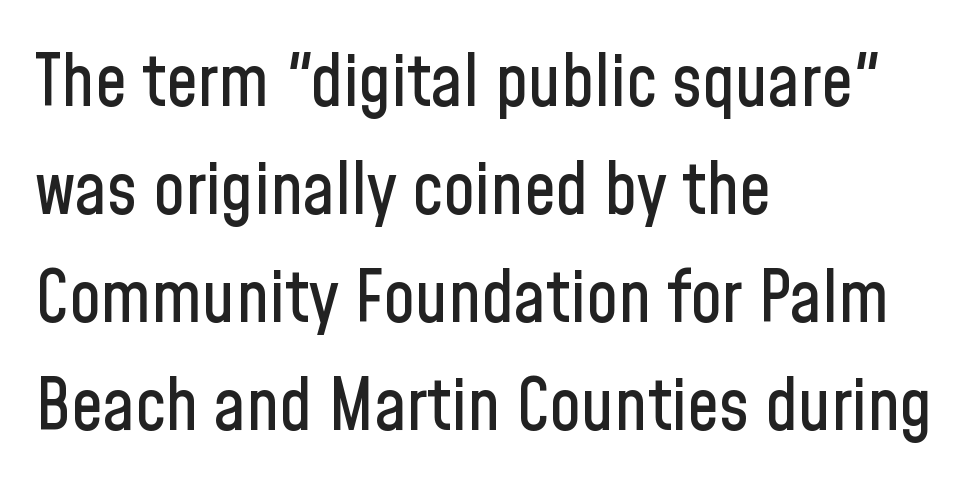
{"serif": "no", "italic": "no", "width": "condensed", "stroke_contrast": "low", "x_height": "medium", "monospaced": "no", "underline": "no", "align": "left", "line_spacing": "normal", "line_spacing_ratio": 1.52, "letter_spacing": "normal", "letter_spacing_em": 0.0, "glyph_px": 71}
